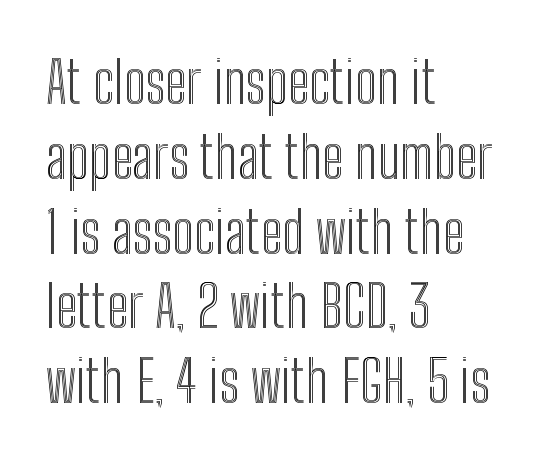
Proportional: the letters do not fall into vertical columns. Nothing unusual about the tracking: characters are spaced as the font intends. Horizontally, the lines are justified to the leading edge only. The block of text has a typical density, with ordinary space between rows. Underlining? Definitely not there. This is the regular roman posture of the typeface.
